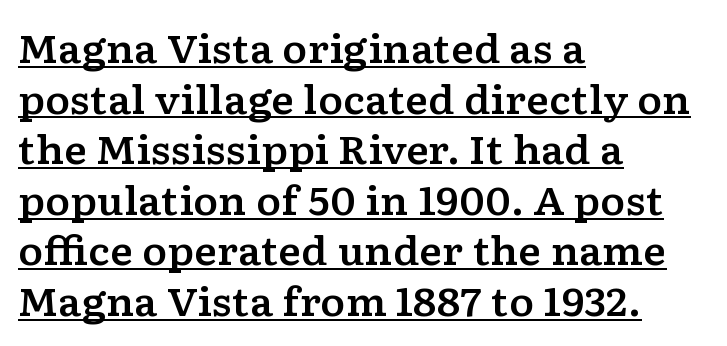
The image shows 38 px wide serif type, upright; set left-aligned, normal line spacing (1.33x), normal letter spacing, underlined; low stroke contrast and a medium x-height.
